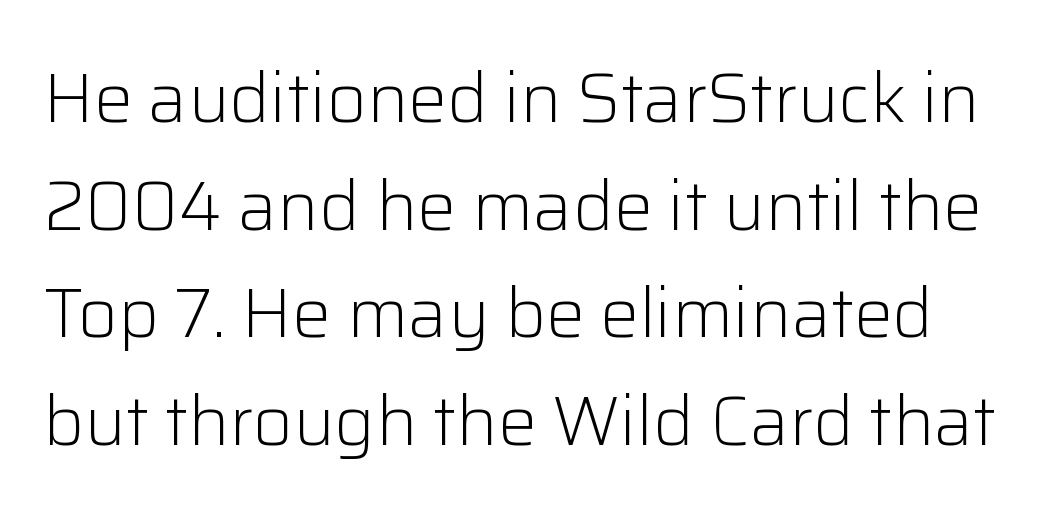
Serif or sans? Sans — the stroke terminals are bare. In terms of letterspacing, this is plain default setting. Unlike italic type, these characters show no tilt at all. Is this a fixed-width face? No — the glyphs have proportional, varying widths.
